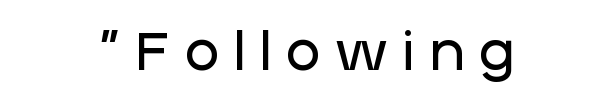
The image shows 52 px sans-serif type, upright; set centered, unusually wide letter spacing (+0.3 em), not underlined; low stroke contrast and a large x-height.
